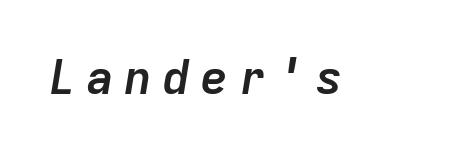
Fixed-width glyphs throughout — classic coding-font behaviour. Glance below the letters and you will spot only blank space. Designer's note — italics engaged. Heavy-handed strokes throughout: this text is bold. The type is letterspaced generously, with wide tracking.
